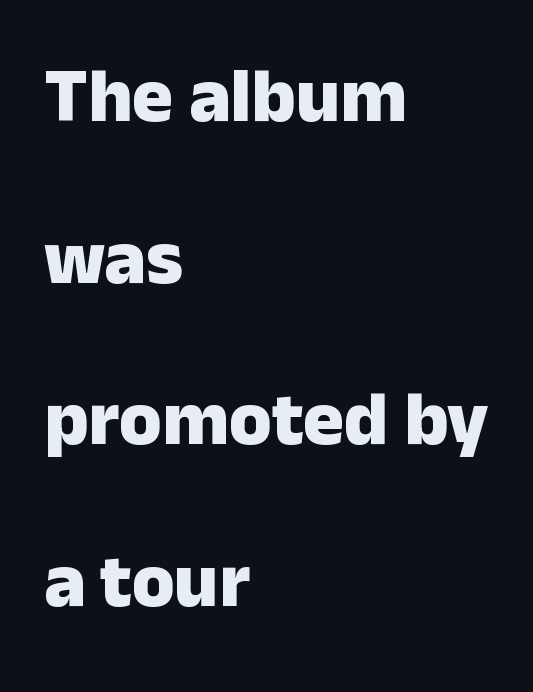
Q: Is the text bold? A: Yes.
Q: Is the text italic (slanted)? A: No, it is upright.
Q: Is the typeface a serif or a sans-serif typeface? A: Sans-serif.
Q: Is the text underlined? A: No.
Q: How is the paragraph aligned? A: Left-aligned.
Q: Is the spacing between letters normal or unusually wide? A: Normal.
Q: Is the spacing between lines tight, normal or loose? A: Loose.
Q: Width (condensed, normal, or wide)? A: Normal.
Q: Stroke contrast? A: Low.
Q: x-height? A: Medium.
Q: Monospaced? A: No.
